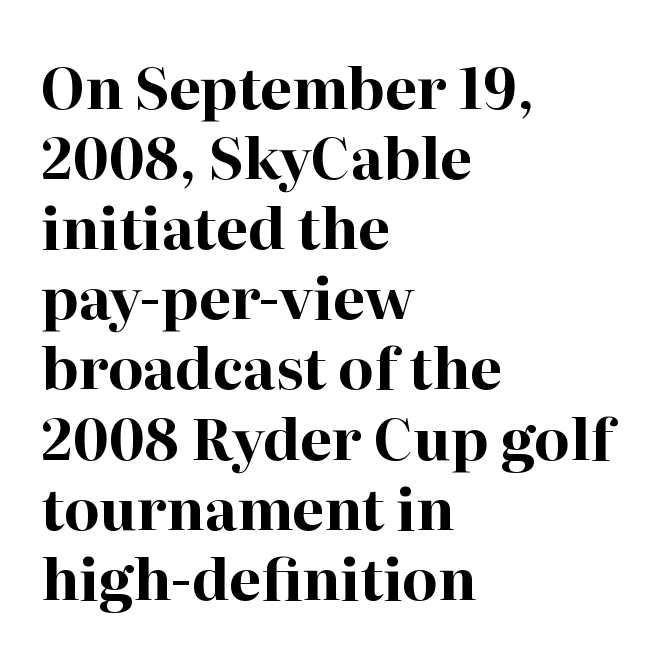
{"serif": "yes", "italic": "no", "bold": "yes", "weight": "bold", "width": "normal", "stroke_contrast": "high", "x_height": "medium", "monospaced": "no", "underline": "no", "align": "left", "line_spacing_ratio": 1.23, "letter_spacing": "normal", "letter_spacing_em": 0.0, "glyph_px": 57}
